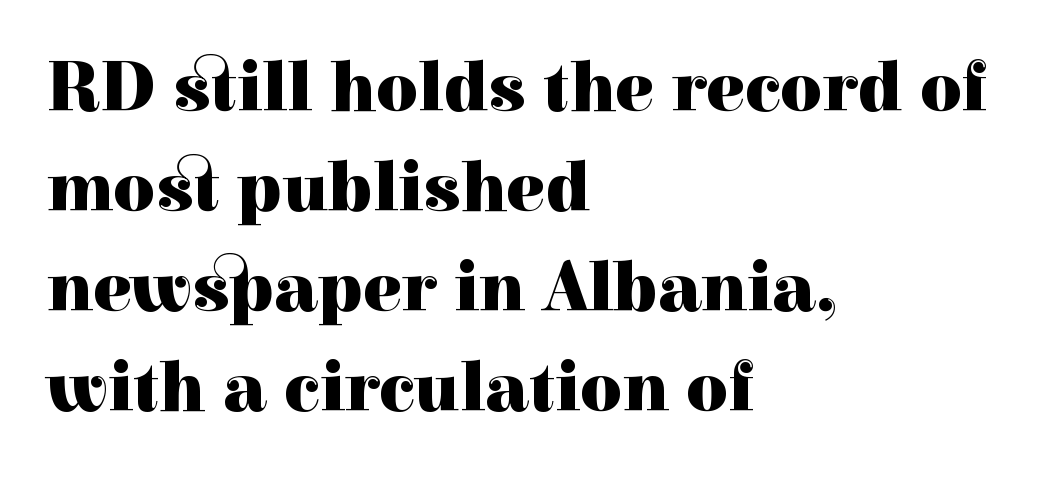
Q: Is the text bold? A: Yes.
Q: Is the text italic (slanted)? A: No, it is upright.
Q: Is the typeface a serif or a sans-serif typeface? A: Serif.
Q: Is the text underlined? A: No.
Q: How is the paragraph aligned? A: Left-aligned.
Q: Is the spacing between letters normal or unusually wide? A: Normal.
Q: Is the spacing between lines tight, normal or loose? A: Normal.
Q: Width (condensed, normal, or wide)? A: Normal.
Q: x-height? A: Medium.
Q: Monospaced? A: No.
